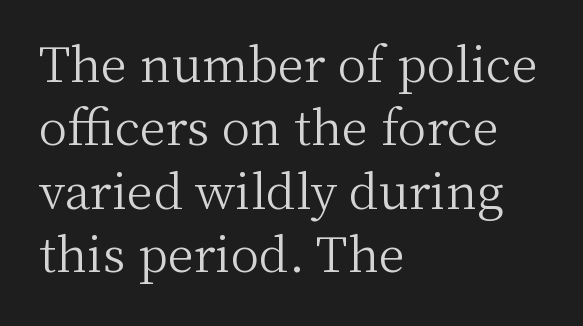
Reading down the block, your eye returns to a fixed left position each line. You could call the tracking neutral — neither tight nor loose. The gap between lines stays unmarked. Ink coverage per letter is moderate at most. Check where the strokes stop: tiny serifs finish them off.
